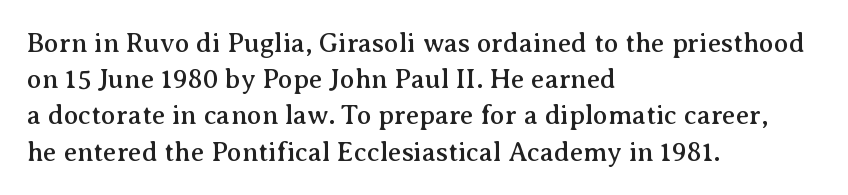
A normal amount of white space separates one row of letters from the next. Rendered with straight, roman letterforms. Rule under the text: the space is simply empty. Glyph-to-glyph distance matches everyday printed text. Horizontal alignment here is leftward, the default for most running prose.
